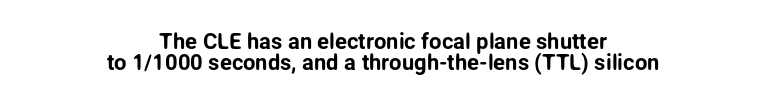
{"italic": "no", "underline": "no", "align": "center", "line_spacing": "tight", "line_spacing_ratio": 0.97, "letter_spacing": "normal", "letter_spacing_em": 0.0, "glyph_px": 22}
